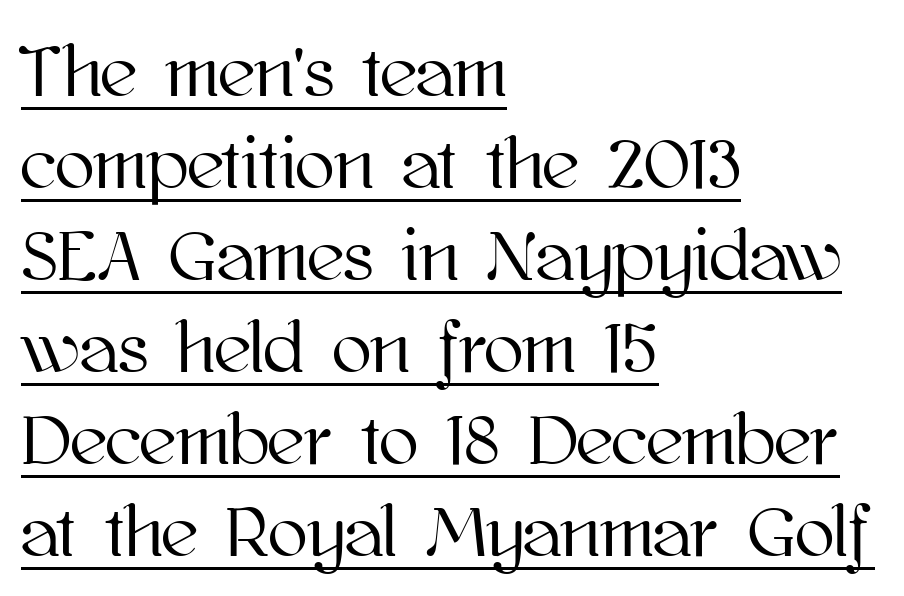
Q: Is the text italic (slanted)? A: No, it is upright.
Q: Is the text underlined? A: Yes.
Q: How is the paragraph aligned? A: Left-aligned.
Q: Is the spacing between letters normal or unusually wide? A: Normal.
Q: Is the spacing between lines tight, normal or loose? A: Normal.
Q: Width (condensed, normal, or wide)? A: Normal.
Q: Stroke contrast? A: High.
Q: x-height? A: Medium.
Q: Monospaced? A: No.
